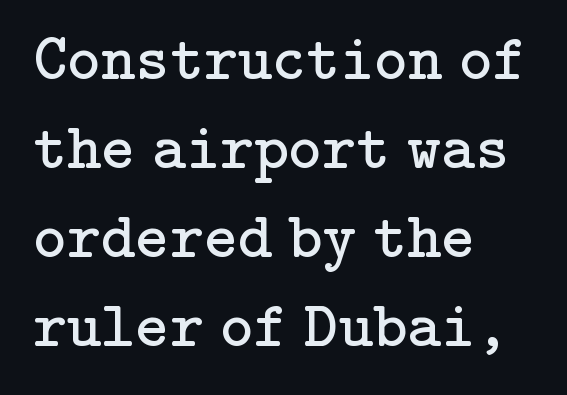
The image shows 65 px regular-weight serif type, upright; set left-aligned, normal line spacing (1.37x), normal letter spacing, not underlined; low stroke contrast and a medium x-height.
